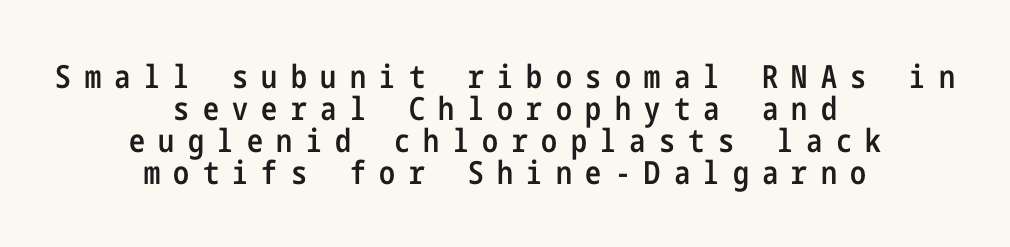
{"serif": "no", "italic": "no", "bold": "semi", "weight": "semibold", "width": "condensed", "stroke_contrast": "low", "x_height": "medium", "underline": "no", "align": "center", "line_spacing": "tight", "line_spacing_ratio": 1.0, "letter_spacing": "wide", "letter_spacing_em": 0.42, "glyph_px": 32}
